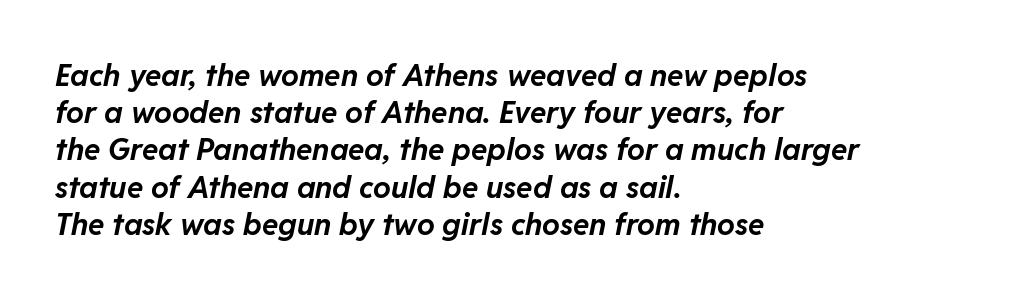
{"italic": "yes", "lean": "right", "slant_degrees": 11, "bold": "yes", "weight": "bold", "width": "normal", "stroke_contrast": "low", "x_height": "medium", "monospaced": "no", "underline": "no", "align": "left", "line_spacing_ratio": 1.24, "letter_spacing": "normal", "letter_spacing_em": 0.0, "glyph_px": 30}
